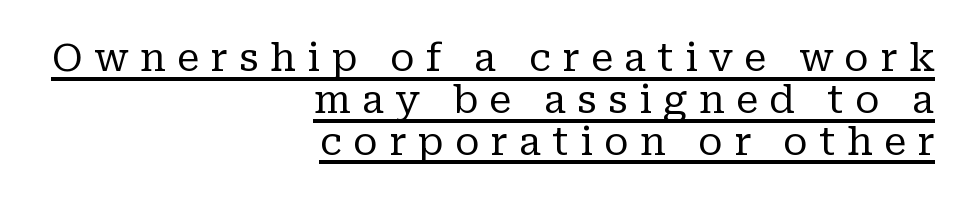
{"serif": "yes", "italic": "no", "bold": "no", "weight": "regular", "width": "normal", "stroke_contrast": "low", "x_height": "medium", "monospaced": "no", "underline": "yes", "align": "right", "line_spacing": "tight", "line_spacing_ratio": 1.1, "letter_spacing": "wide", "letter_spacing_em": 0.3, "glyph_px": 38}
